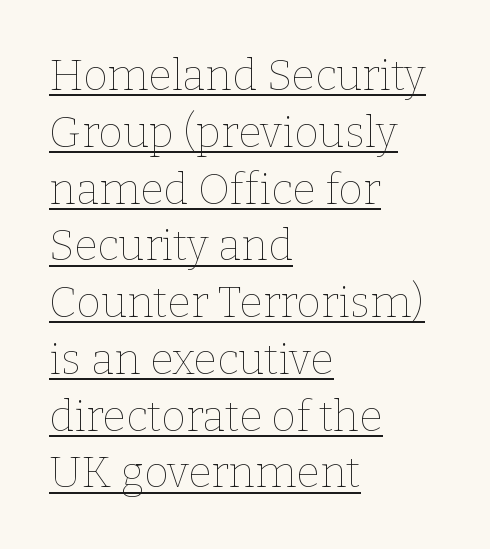
The image shows 43 px thin type, upright; set left-aligned, normal line spacing (1.32x), normal letter spacing, underlined; low stroke contrast and a medium x-height.
